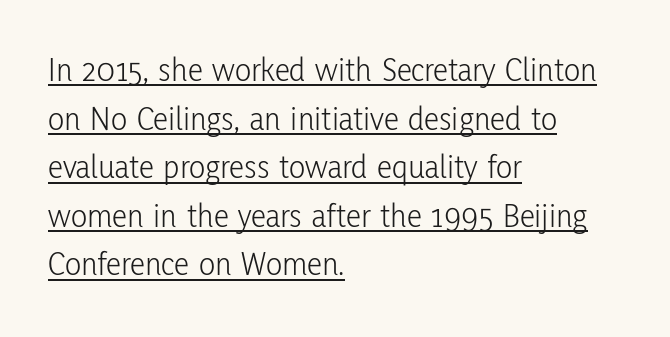
Q: Is the text bold? A: No.
Q: Is the text italic (slanted)? A: No, it is upright.
Q: Is the typeface a serif or a sans-serif typeface? A: Sans-serif.
Q: Is the text underlined? A: Yes.
Q: How is the paragraph aligned? A: Left-aligned.
Q: Is the spacing between letters normal or unusually wide? A: Normal.
Q: Is the spacing between lines tight, normal or loose? A: Normal.
Q: Width (condensed, normal, or wide)? A: Condensed.
Q: Stroke contrast? A: Low.
Q: x-height? A: Medium.
Q: Monospaced? A: No.
